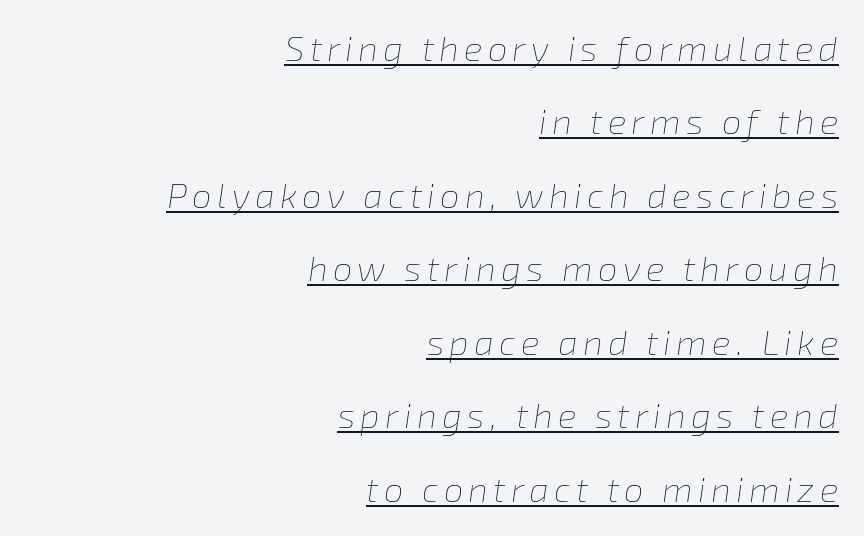
The passage shown is underscored from start to finish. Short and long lines alike share a common ending point at right. Rows of type keep a wide berth in the vertical direction. This reads as an unemphasized weight, regular at the heaviest. Here the designer chose a conventional face with non-uniform glyph widths. It's the slanting kind of type.
